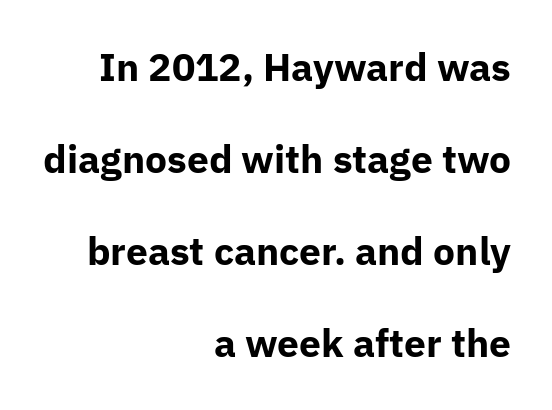
{"serif": "no", "italic": "no", "bold": "yes", "weight": "bold", "width": "normal", "stroke_contrast": "low", "x_height": "medium", "monospaced": "no", "underline": "no", "align": "right", "line_spacing": "loose", "line_spacing_ratio": 2.36, "letter_spacing": "normal", "letter_spacing_em": 0.0, "glyph_px": 39}
